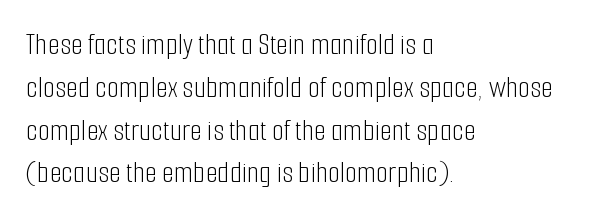
{"serif": "no", "italic": "no", "bold": "no", "weight": "light", "width": "condensed", "stroke_contrast": "low", "x_height": "medium", "monospaced": "no", "underline": "no", "align": "left", "line_spacing": "normal", "line_spacing_ratio": 1.38, "letter_spacing": "normal", "letter_spacing_em": 0.0, "glyph_px": 31}
